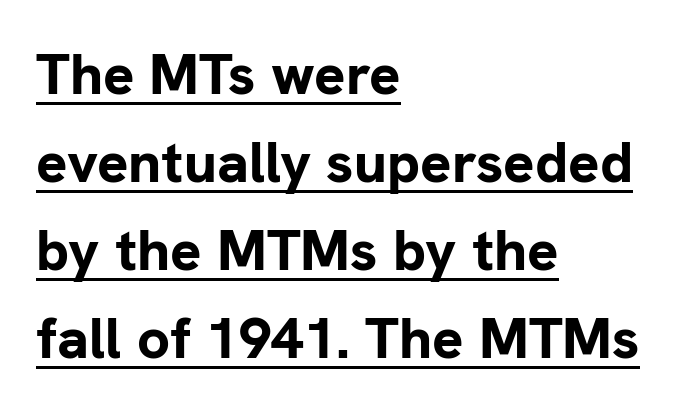
Q: Is the text bold? A: Yes.
Q: Is the text italic (slanted)? A: No, it is upright.
Q: Is the typeface a serif or a sans-serif typeface? A: Sans-serif.
Q: Is the text underlined? A: Yes.
Q: How is the paragraph aligned? A: Left-aligned.
Q: Is the spacing between letters normal or unusually wide? A: Normal.
Q: Is the spacing between lines tight, normal or loose? A: Normal.
Q: Width (condensed, normal, or wide)? A: Normal.
Q: Stroke contrast? A: Low.
Q: x-height? A: Medium.
Q: Monospaced? A: No.
